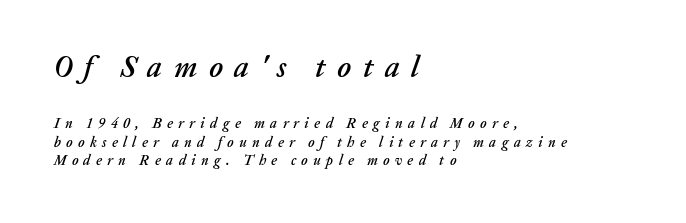
Typeset ragged right — the left edge is the straight one. Regular leading. Note the varied advance widths — an 'i' is clearly narrower than an 'm'. A clean baseline with only descenders dipping below it. You could only call the tracking loose — the letters float apart.
